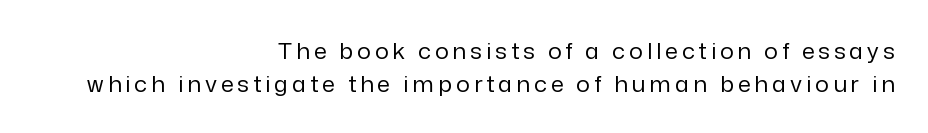
{"italic": "no", "bold": "no", "underline": "no", "align": "right", "line_spacing": "normal", "line_spacing_ratio": 1.42, "glyph_px": 23}
